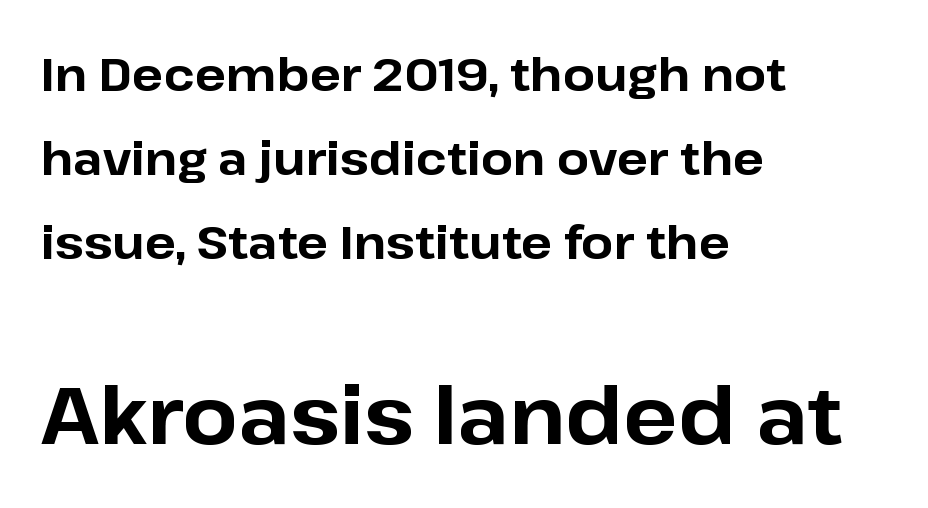
The image shows 80 px bold sans-serif type, upright; set left-aligned, line spacing 1.83x, normal letter spacing, not underlined; the second (bottom) block is 1.74x larger; low stroke contrast and a medium x-height.
